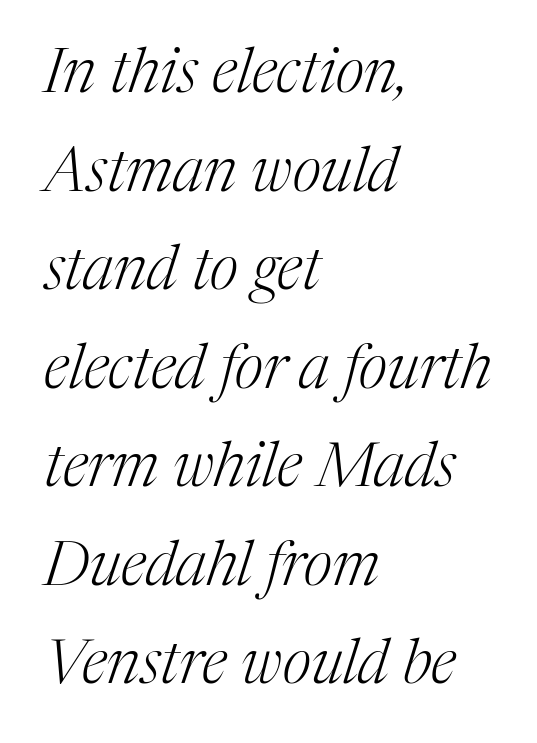
Q: Is the text bold? A: No.
Q: Is the text italic (slanted)? A: Yes, it leans right by about 17 degrees.
Q: Is the typeface a serif or a sans-serif typeface? A: Serif.
Q: Is the text underlined? A: No.
Q: How is the paragraph aligned? A: Left-aligned.
Q: Is the spacing between letters normal or unusually wide? A: Normal.
Q: Is the spacing between lines tight, normal or loose? A: Normal.
Q: Width (condensed, normal, or wide)? A: Normal.
Q: Stroke contrast? A: Medium.
Q: x-height? A: Medium.
Q: Monospaced? A: No.
